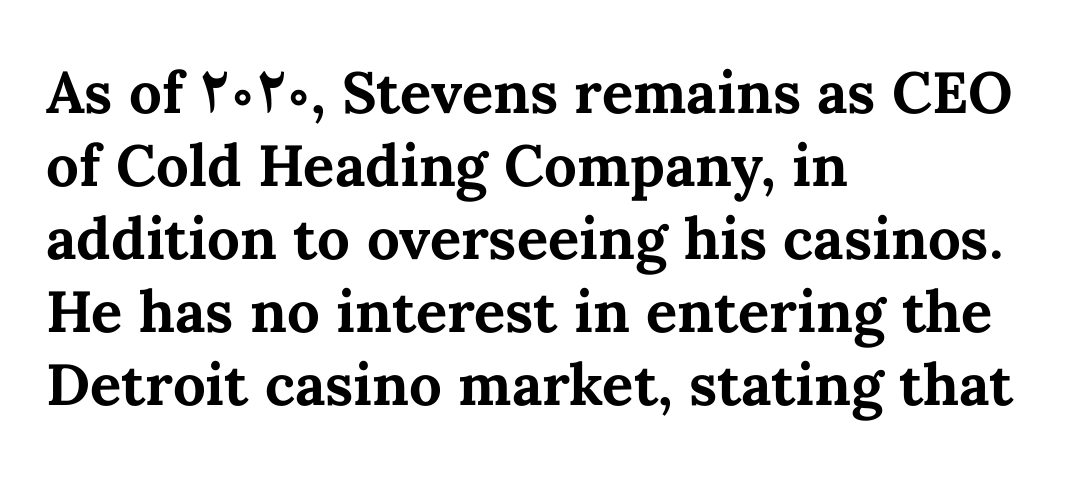
All the whitespace from short lines collects on the right. Rendered with straight, roman letterforms. These lines carry a lot of weight — the face is fully bold. Think of a printed novel: that variable character pitch is what you see here. Reading down the column, the eye jumps a familiar distance to each next line. How are the letters spaced? Ordinarily, with no added tracking.
